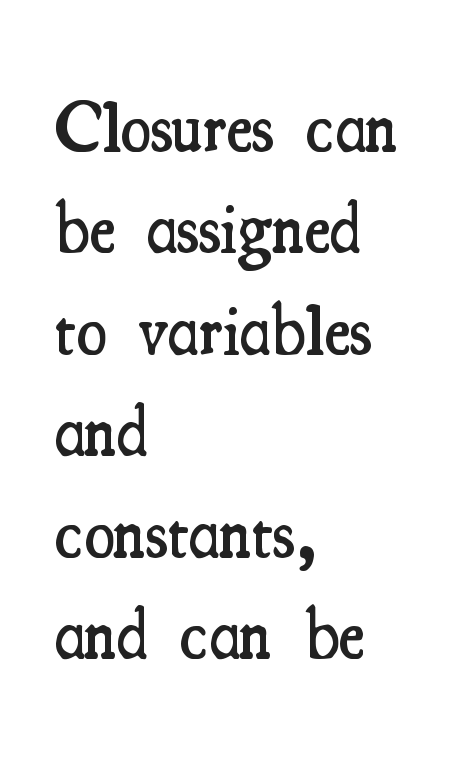
{"serif": "yes", "italic": "no", "bold": "semi", "weight": "semibold", "width": "condensed", "stroke_contrast": "medium", "x_height": "small", "monospaced": "no", "underline": "no", "align": "left", "line_spacing": "normal", "line_spacing_ratio": 1.45, "letter_spacing": "normal", "letter_spacing_em": 0.0, "glyph_px": 70}
